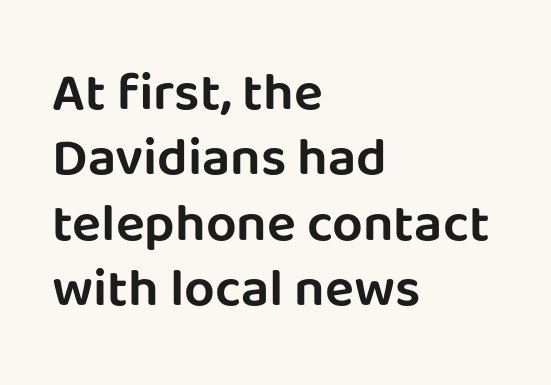
In terms of letterspacing, this is plain default setting. Words float on clear page, feet unadorned. Tall strokes in this sample are plumb rather than angled. The designer went with a sans here, leaving each stem footless. Leftover space on each line is placed entirely after the last word. The passage shown is typed in a proportional face where columns would drift.
